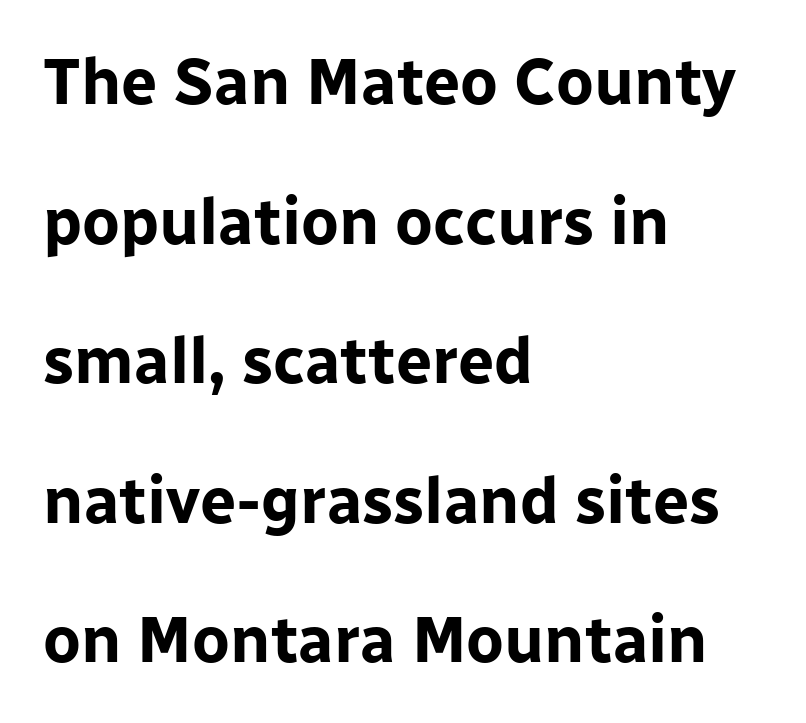
The image shows 64 px bold sans-serif type, upright; set left-aligned, loose line spacing (2.18x), normal letter spacing, not underlined; low stroke contrast and a medium x-height.
